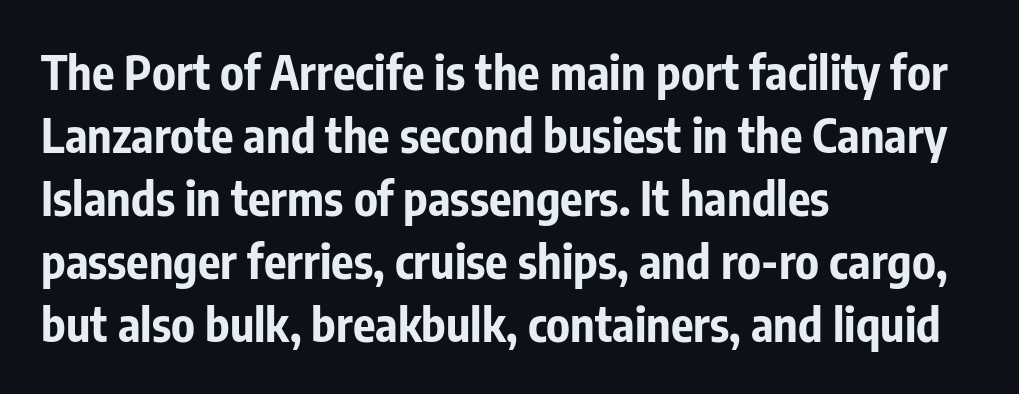
Whoever set this chose a conventional vertical rhythm. Look at the tracking — it's just the regular setting, nothing added. The space beneath each line is pristine and unruled. Every stem runs plumb, perpendicular to the baseline. Classification — sans serif.
